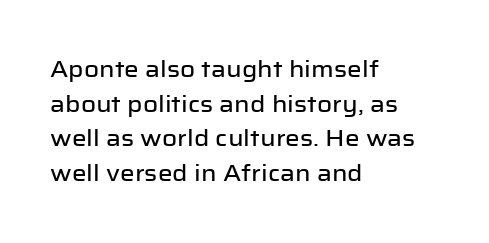
{"italic": "no", "underline": "no", "align": "left", "line_spacing": "normal", "line_spacing_ratio": 1.51, "letter_spacing": "normal", "letter_spacing_em": 0.0, "glyph_px": 23}
